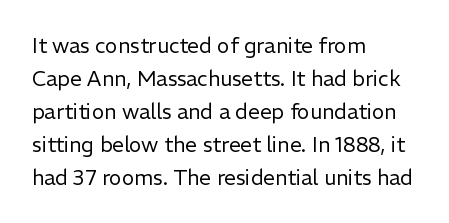
{"italic": "no", "bold": "no", "underline": "no", "align": "left", "line_spacing": "normal", "line_spacing_ratio": 1.57, "letter_spacing": "normal", "letter_spacing_em": 0.0, "glyph_px": 21}
